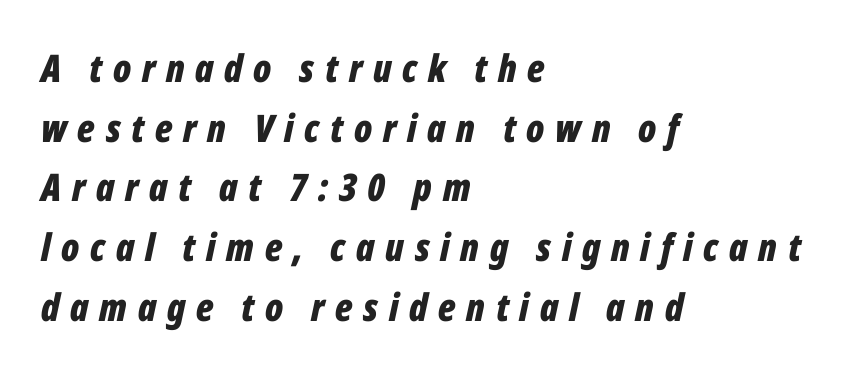
{"italic": "yes", "lean": "right", "slant_degrees": 12, "bold": "yes", "weight": "bold", "width": "condensed", "stroke_contrast": "low", "x_height": "medium", "monospaced": "no", "underline": "no", "align": "left", "line_spacing": "normal", "line_spacing_ratio": 1.57, "letter_spacing": "wide", "letter_spacing_em": 0.28, "glyph_px": 38}
